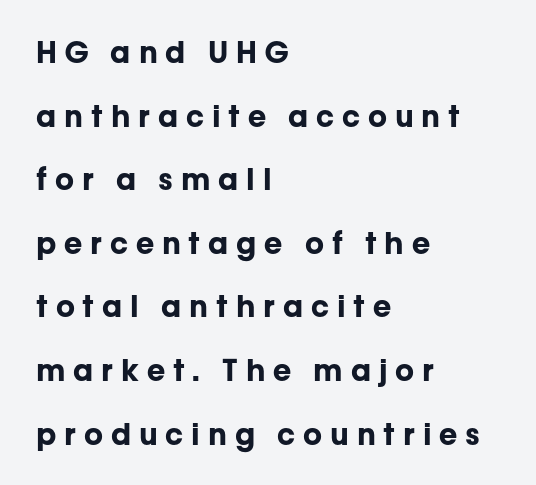
Q: Is the text bold? A: Yes.
Q: Is the text italic (slanted)? A: No, it is upright.
Q: Is the typeface a serif or a sans-serif typeface? A: Sans-serif.
Q: Is the text underlined? A: No.
Q: How is the paragraph aligned? A: Left-aligned.
Q: Is the spacing between letters normal or unusually wide? A: Unusually wide.
Q: Is the spacing between lines tight, normal or loose? A: Loose.
Q: Width (condensed, normal, or wide)? A: Normal.
Q: Stroke contrast? A: Low.
Q: x-height? A: Medium.
Q: Monospaced? A: No.
